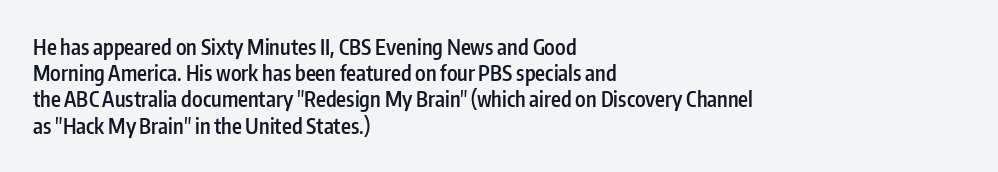
{"italic": "no", "bold": "semi", "underline": "no", "align": "left", "line_spacing": "normal", "line_spacing_ratio": 1.25, "letter_spacing": "normal", "letter_spacing_em": 0.0, "glyph_px": 21}
